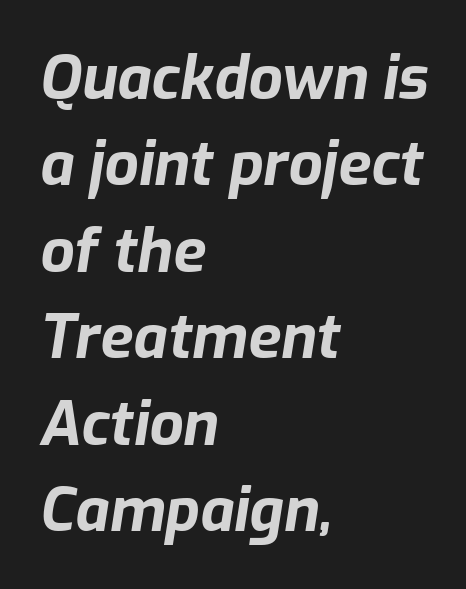
{"italic": "yes", "lean": "right", "slant_degrees": 9, "bold": "yes", "weight": "bold", "width": "normal", "stroke_contrast": "low", "x_height": "medium", "monospaced": "no", "underline": "no", "align": "left", "line_spacing": "normal", "line_spacing_ratio": 1.44, "letter_spacing": "normal", "letter_spacing_em": 0.0, "glyph_px": 60}
